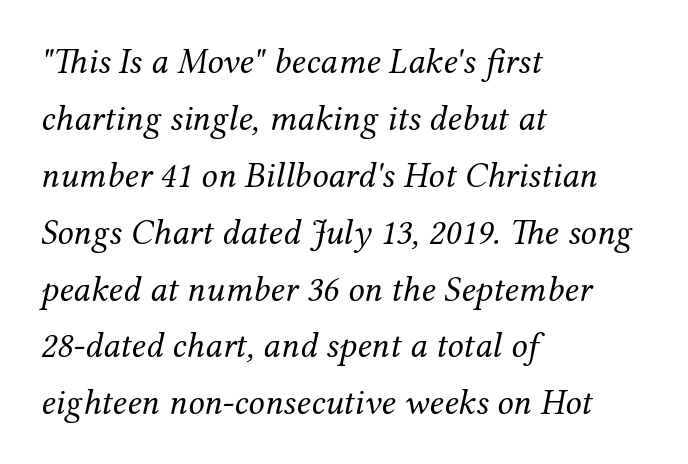
Regarding leading, the lines here are spaced in the standard way. Compared with a typical body face, this is equally light or lighter still. The designer went with a serif here, giving each stem small feet. Type without underlining. Slanted lettering throughout. Looks like regular typesetting: each glyph gets only the width it needs.
